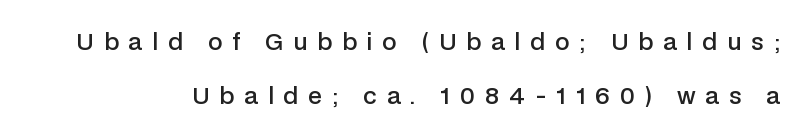
{"italic": "no", "bold": "semi", "underline": "no", "line_spacing": "loose", "line_spacing_ratio": 2.36, "letter_spacing": "wide", "letter_spacing_em": 0.43, "glyph_px": 23}
